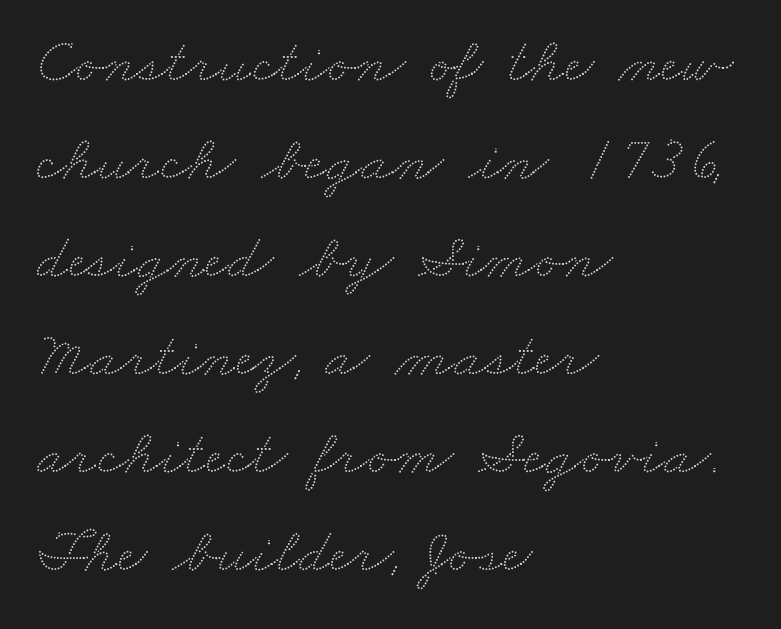
{"width": "wide", "stroke_contrast": "low", "x_height": "small", "monospaced": "no", "underline": "no", "align": "left", "line_spacing": "normal", "line_spacing_ratio": 1.53, "letter_spacing": "normal", "letter_spacing_em": 0.0, "glyph_px": 64}
